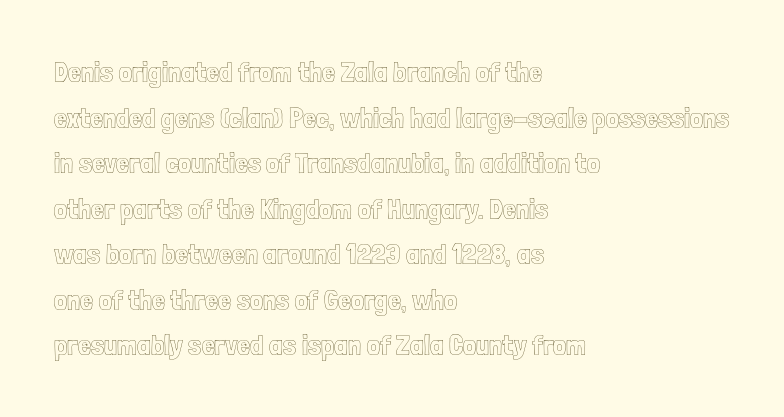
The image shows 29 px condensed type, upright; set left-aligned, normal line spacing (1.57x), normal letter spacing, not underlined; a medium x-height.
